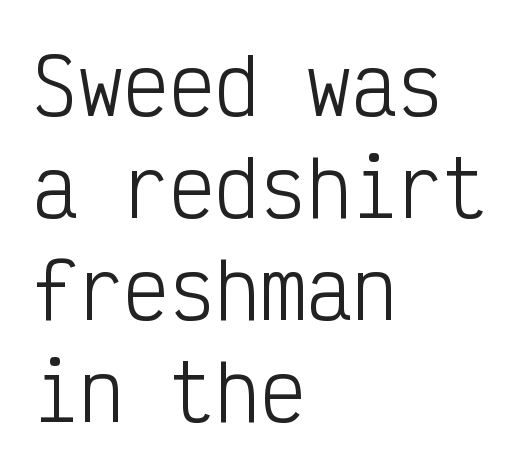
{"serif": "no", "italic": "no", "bold": "no", "weight": "light", "width": "condensed", "stroke_contrast": "low", "x_height": "medium", "monospaced": "yes", "underline": "no", "align": "left", "line_spacing": "normal", "line_spacing_ratio": 1.34, "letter_spacing": "normal", "letter_spacing_em": 0.0, "glyph_px": 76}
